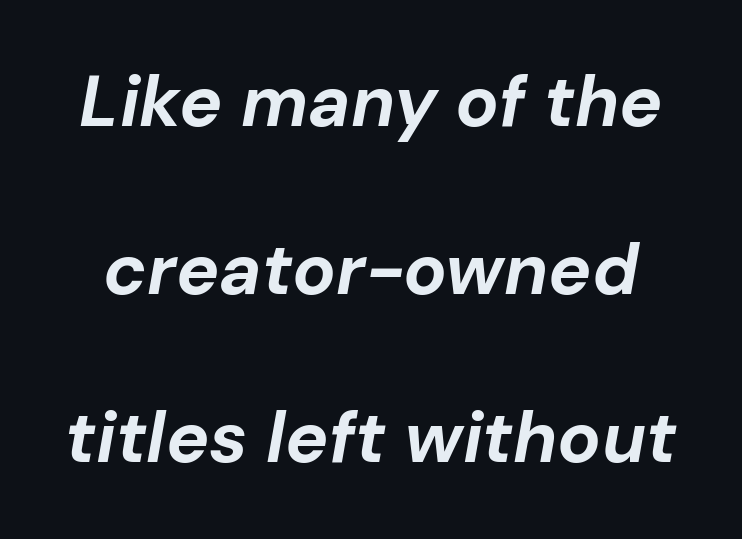
Q: Is the text bold? A: Yes.
Q: Is the text italic (slanted)? A: Yes, it leans right by about 10 degrees.
Q: Is the text underlined? A: No.
Q: Is the spacing between letters normal or unusually wide? A: Normal.
Q: Is the spacing between lines tight, normal or loose? A: Loose.
Q: Width (condensed, normal, or wide)? A: Normal.
Q: Stroke contrast? A: Low.
Q: x-height? A: Medium.
Q: Monospaced? A: No.
